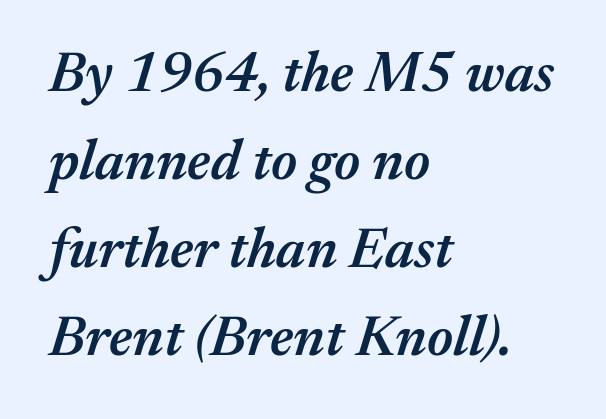
Its strokes are somewhat broadened, the hallmark of semibold type. The lines sit at an ordinary, default distance from one another. Characters are canted at an angle relative to the baseline's perpendicular. This sample has the flowing, uneven cadence of proportional lettering. Inter-character spacing is left at the font's built-in metrics. The rendering anchors every line to the left-hand side.
